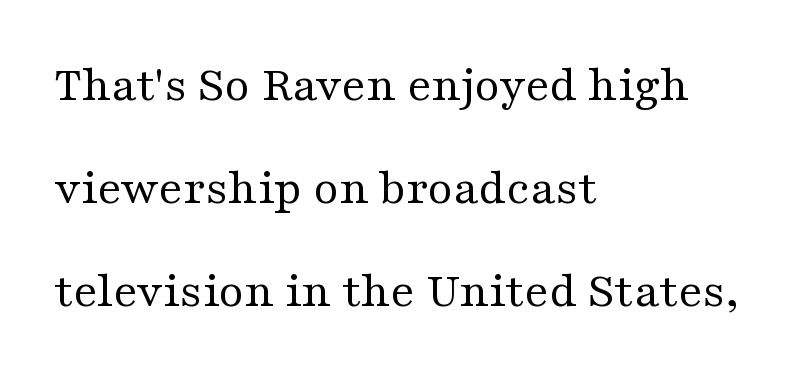
Heaviness? Minimal to ordinary, like unemphasized prose. Only glyphs here, with clear space below each row. Short note: letters normally spaced. Quick note: not italic, upright. The leading is generous, giving the passage an open texture.
